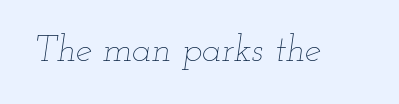
The image shows 37 px thin, wide type, italic (leaning right); set normal letter spacing, not underlined; low stroke contrast and a small x-height.
